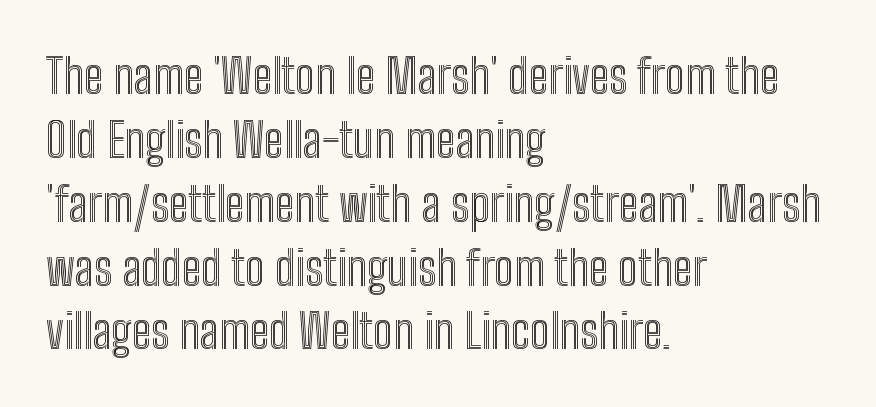
Spacing verdict: proportional, widths tailored to each character. Letters rest on an invisible, unmarked baseline. Horizontal bands of white between lines are of average thickness. Typeset ragged right — the left edge is the straight one.
